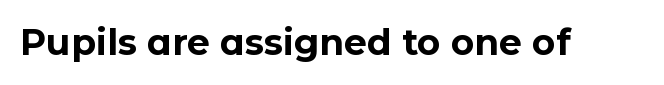
Q: Is the text bold? A: Yes.
Q: Is the text italic (slanted)? A: No, it is upright.
Q: Is the typeface a serif or a sans-serif typeface? A: Sans-serif.
Q: Is the text underlined? A: No.
Q: Is the spacing between letters normal or unusually wide? A: Normal.
Q: Width (condensed, normal, or wide)? A: Normal.
Q: Stroke contrast? A: Low.
Q: x-height? A: Medium.
Q: Monospaced? A: No.
